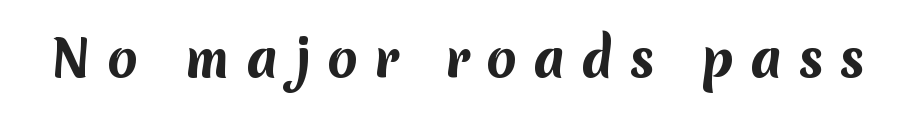
Q: Is the text bold? A: Yes.
Q: Is the typeface a serif or a sans-serif typeface? A: Sans-serif.
Q: Is the text underlined? A: No.
Q: Is the spacing between letters normal or unusually wide? A: Unusually wide.
Q: Width (condensed, normal, or wide)? A: Normal.
Q: Stroke contrast? A: Medium.
Q: x-height? A: Medium.
Q: Monospaced? A: No.
